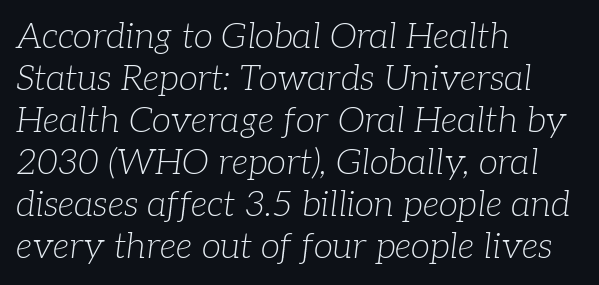
The image shows 35 px light serif type, italic (leaning right); set left-aligned, line spacing 1.2x, normal letter spacing, not underlined; low stroke contrast and a medium x-height.
